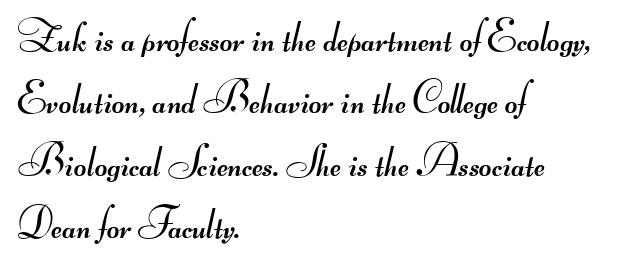
{"serif": "no", "bold": "no", "weight": "regular", "width": "wide", "stroke_contrast": "medium", "monospaced": "no", "underline": "no", "align": "left", "line_spacing": "normal", "line_spacing_ratio": 1.45, "letter_spacing": "normal", "letter_spacing_em": 0.0, "glyph_px": 43}
